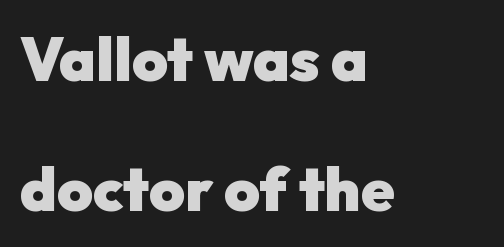
{"serif": "no", "italic": "no", "bold": "yes", "weight": "heavy", "width": "normal", "stroke_contrast": "low", "x_height": "medium", "monospaced": "no", "underline": "no", "align": "left", "line_spacing": "loose", "line_spacing_ratio": 2.13, "letter_spacing": "normal", "letter_spacing_em": 0.0, "glyph_px": 61}
